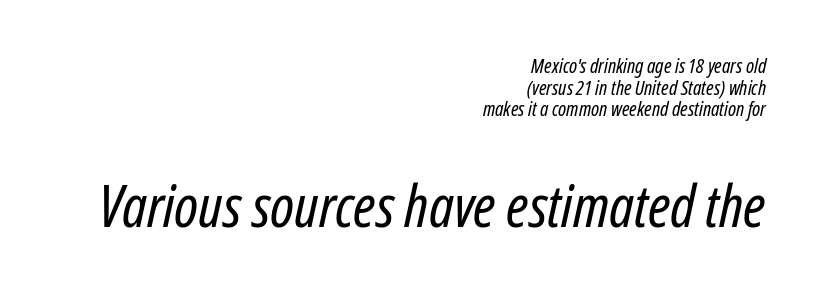
The image shows 59 px regular-weight, condensed type, italic (leaning right); set right-aligned, tight line spacing (1.08x), normal letter spacing, not underlined; the second (bottom) block is 2.95x larger; low stroke contrast and a medium x-height.
